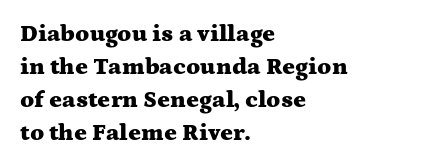
{"italic": "no", "bold": "yes", "underline": "no", "align": "left", "line_spacing": "normal", "line_spacing_ratio": 1.37, "letter_spacing": "normal", "letter_spacing_em": 0.0, "glyph_px": 24}
